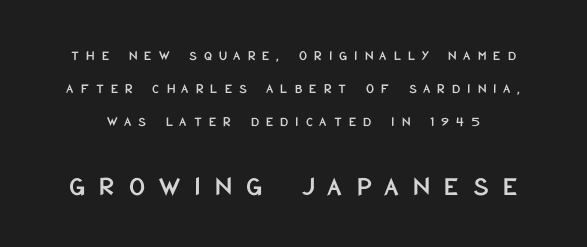
The image shows 28 px condensed sans-serif type, upright; set loose line spacing (2.34x), unusually wide letter spacing (+0.5 em), not underlined; the second (bottom) block is 2.0x larger; low stroke contrast and a large x-height.
